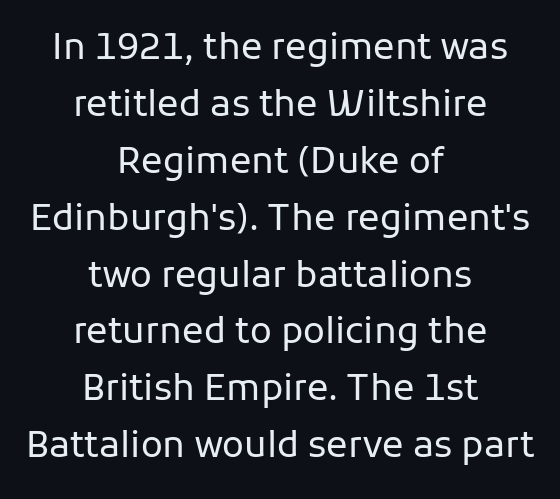
The image shows 36 px regular-weight sans-serif type, upright; set centered, normal line spacing (1.58x), normal letter spacing, not underlined; low stroke contrast and a medium x-height.
